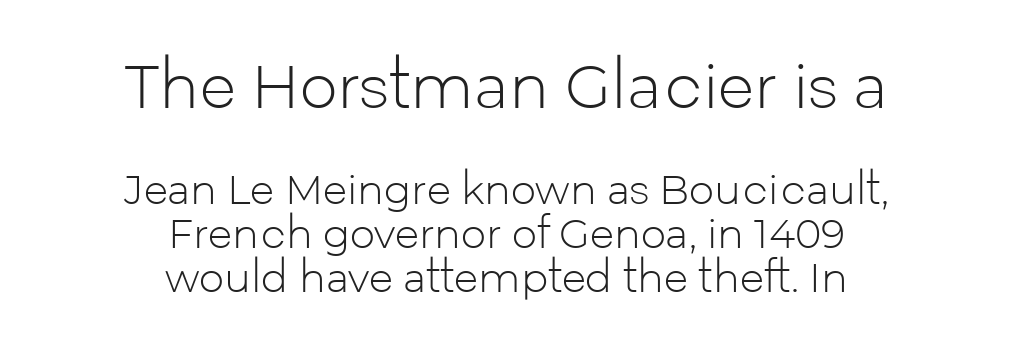
Q: Is the text bold? A: No.
Q: Is the text italic (slanted)? A: No, it is upright.
Q: Is the typeface a serif or a sans-serif typeface? A: Sans-serif.
Q: Is the text underlined? A: No.
Q: How is the paragraph aligned? A: Centered.
Q: Is the spacing between letters normal or unusually wide? A: Normal.
Q: Is the spacing between lines tight, normal or loose? A: Tight.
Q: Which block of text is set in a larger size, the first (top) or the second (bottom)? A: The first (top) one.
Q: Width (condensed, normal, or wide)? A: Normal.
Q: Stroke contrast? A: Low.
Q: x-height? A: Medium.
Q: Monospaced? A: No.
